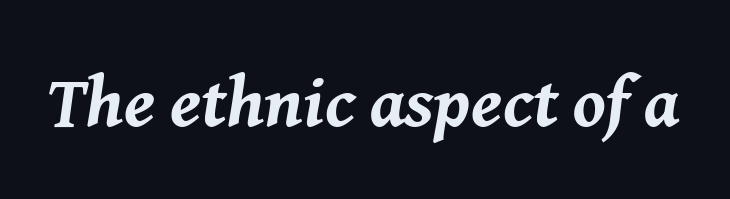
Plain, unruled lines of type. Think of a printed novel: that variable character pitch is what you see here. Compared with ordinary roman type, these characters are visibly tilted. Set as a true bold cut, around the 700 mark. Caption: standard tracking, unaltered.
